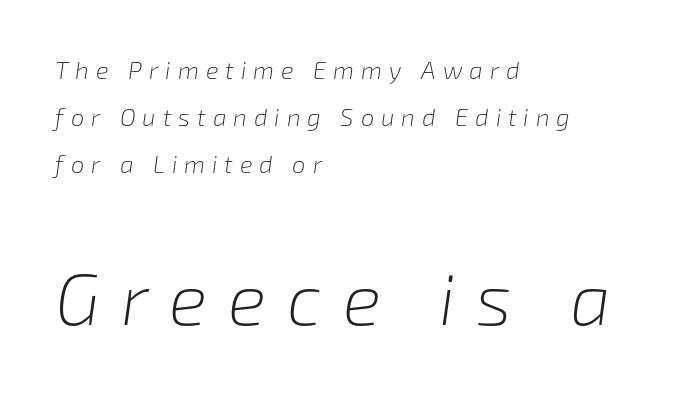
The face used here is rendered with a markedly widened letterfit. Emphasis-style slanted type is in use. Compared with typical paragraphs, the rows here are farther apart. This rendering features lettering with no underline. Summary of weight: not heavy and not bold. Spacing verdict: proportional, widths tailored to each character.
